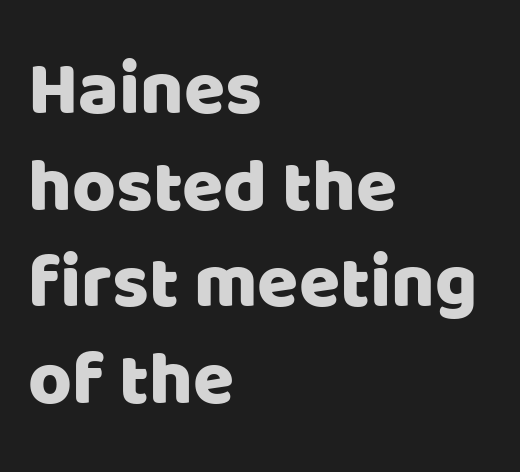
{"serif": "no", "italic": "no", "width": "normal", "stroke_contrast": "low", "x_height": "large", "monospaced": "no", "underline": "no", "align": "left", "line_spacing": "normal", "line_spacing_ratio": 1.29, "letter_spacing": "normal", "letter_spacing_em": 0.0, "glyph_px": 75}
